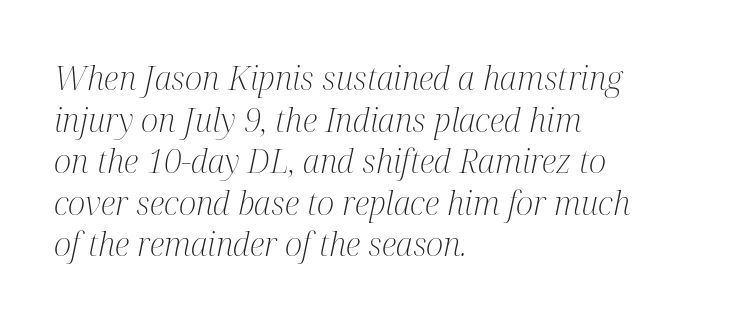
Q: Is the text bold? A: No.
Q: Is the text italic (slanted)? A: Yes, it leans right by about 12 degrees.
Q: Is the typeface a serif or a sans-serif typeface? A: Serif.
Q: Is the text underlined? A: No.
Q: How is the paragraph aligned? A: Left-aligned.
Q: Is the spacing between letters normal or unusually wide? A: Normal.
Q: Is the spacing between lines tight, normal or loose? A: Normal.
Q: Width (condensed, normal, or wide)? A: Condensed.
Q: Stroke contrast? A: Medium.
Q: x-height? A: Medium.
Q: Monospaced? A: No.
